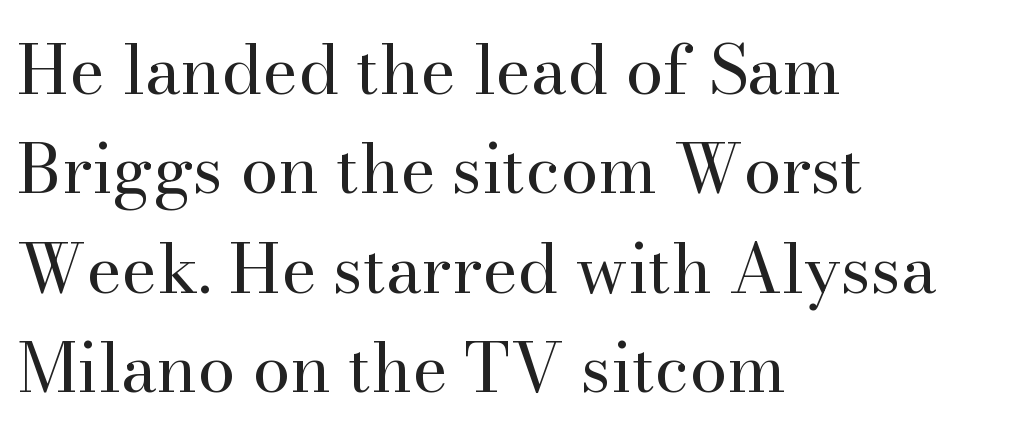
{"serif": "yes", "italic": "no", "bold": "no", "weight": "regular", "width": "normal", "stroke_contrast": "high", "x_height": "small", "monospaced": "no", "underline": "no", "align": "left", "line_spacing": "normal", "line_spacing_ratio": 1.46, "letter_spacing": "normal", "letter_spacing_em": 0.0, "glyph_px": 68}
